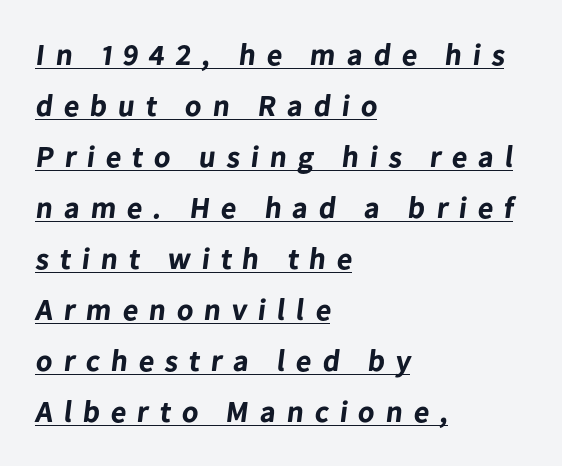
{"serif": "no", "bold": "yes", "weight": "bold", "width": "normal", "stroke_contrast": "low", "x_height": "medium", "monospaced": "no", "underline": "yes", "align": "left", "line_spacing": "normal", "line_spacing_ratio": 1.7, "letter_spacing": "wide", "letter_spacing_em": 0.37, "glyph_px": 30}
